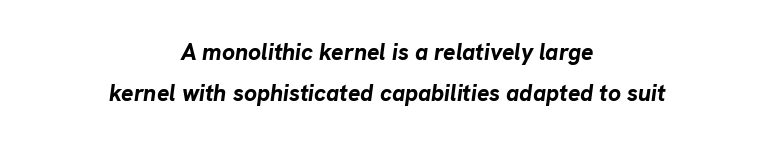
Q: Is the text bold? A: Yes.
Q: Is the text italic (slanted)? A: Yes, it leans right by about 8 degrees.
Q: Is the text underlined? A: No.
Q: How is the paragraph aligned? A: Centered.
Q: Is the spacing between letters normal or unusually wide? A: Normal.
